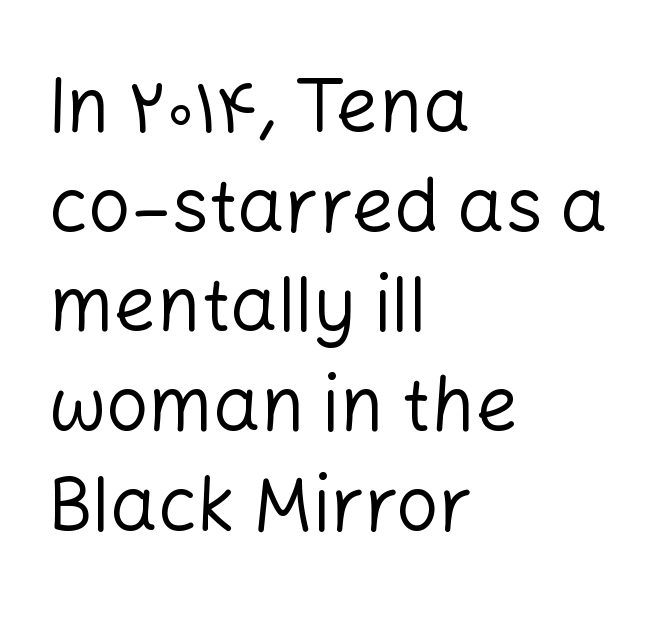
Proportional: the letters do not fall into vertical columns. Decoration check: the copy has no underline. Serif or sans? Sans — the stroke terminals are bare. The axis of the letterforms is exactly vertical. Bold? No — there's no thickening of the strokes.
